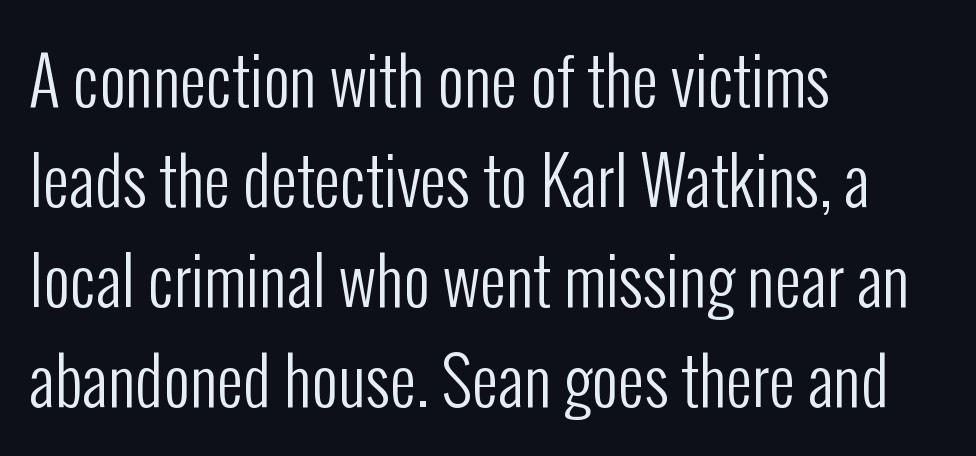
Q: Is the text bold? A: No.
Q: Is the text italic (slanted)? A: No, it is upright.
Q: Is the typeface a serif or a sans-serif typeface? A: Sans-serif.
Q: Is the text underlined? A: No.
Q: How is the paragraph aligned? A: Left-aligned.
Q: Is the spacing between letters normal or unusually wide? A: Normal.
Q: Is the spacing between lines tight, normal or loose? A: Normal.
Q: Width (condensed, normal, or wide)? A: Condensed.
Q: Stroke contrast? A: Low.
Q: x-height? A: Medium.
Q: Monospaced? A: No.
